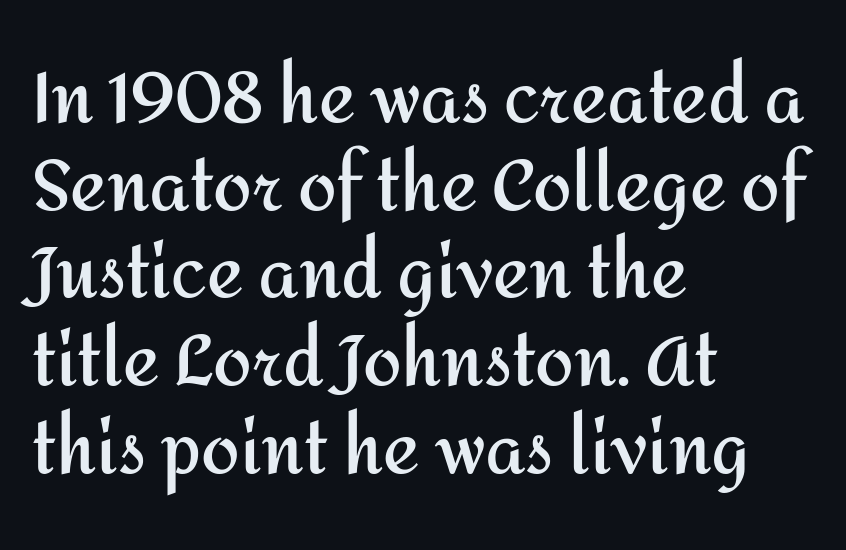
{"serif": "no", "italic": "no", "bold": "yes", "weight": "semibold", "width": "normal", "stroke_contrast": "medium", "x_height": "medium", "monospaced": "no", "underline": "no", "align": "left", "line_spacing": "normal", "line_spacing_ratio": 1.27, "letter_spacing": "normal", "letter_spacing_em": 0.0, "glyph_px": 69}
